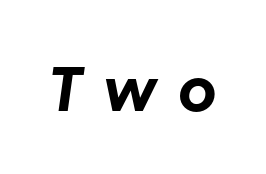
{"italic": "yes", "lean": "right", "slant_degrees": 8, "bold": "yes", "weight": "bold", "width": "normal", "stroke_contrast": "low", "x_height": "medium", "monospaced": "no", "underline": "no", "letter_spacing": "wide", "letter_spacing_em": 0.36, "glyph_px": 59}
